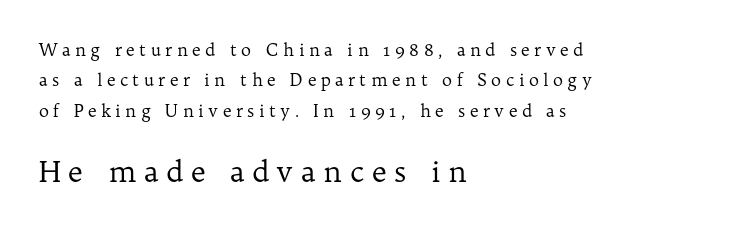
Q: Is the text bold? A: No.
Q: Is the text italic (slanted)? A: No, it is upright.
Q: Is the typeface a serif or a sans-serif typeface? A: Serif.
Q: Is the text underlined? A: No.
Q: How is the paragraph aligned? A: Left-aligned.
Q: Is the spacing between letters normal or unusually wide? A: Unusually wide.
Q: Which block of text is set in a larger size, the first (top) or the second (bottom)? A: The second (bottom) one.
Q: Width (condensed, normal, or wide)? A: Normal.
Q: Stroke contrast? A: Low.
Q: x-height? A: Medium.
Q: Monospaced? A: No.
